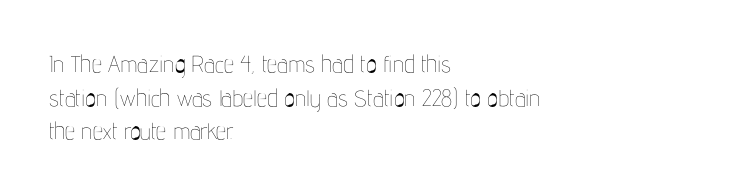
The image shows 23 px text type, upright; set left-aligned, normal line spacing (1.46x), normal letter spacing, not underlined.
